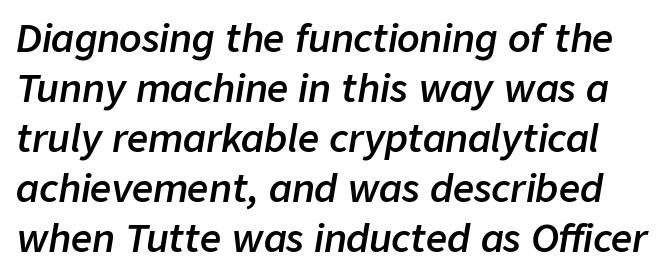
The designer left line spacing at the default. Plain, unruled lines of type. In terms of letterspacing, this is plain default setting. Typographic density is moderately raised because the face is semibold.
